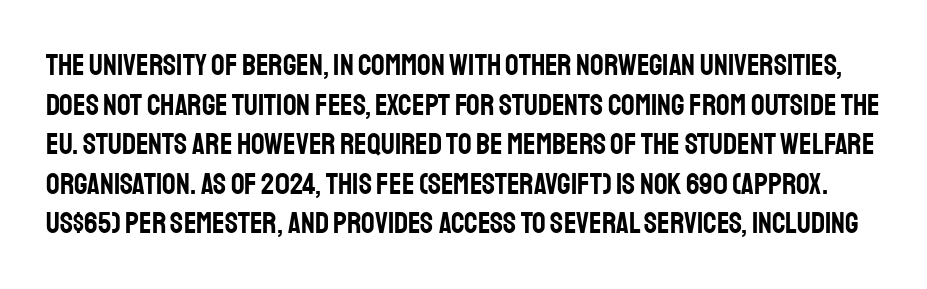
The image shows 30 px condensed sans-serif type, upright; set normal line spacing (1.32x), normal letter spacing, not underlined; low stroke contrast and a large x-height.
